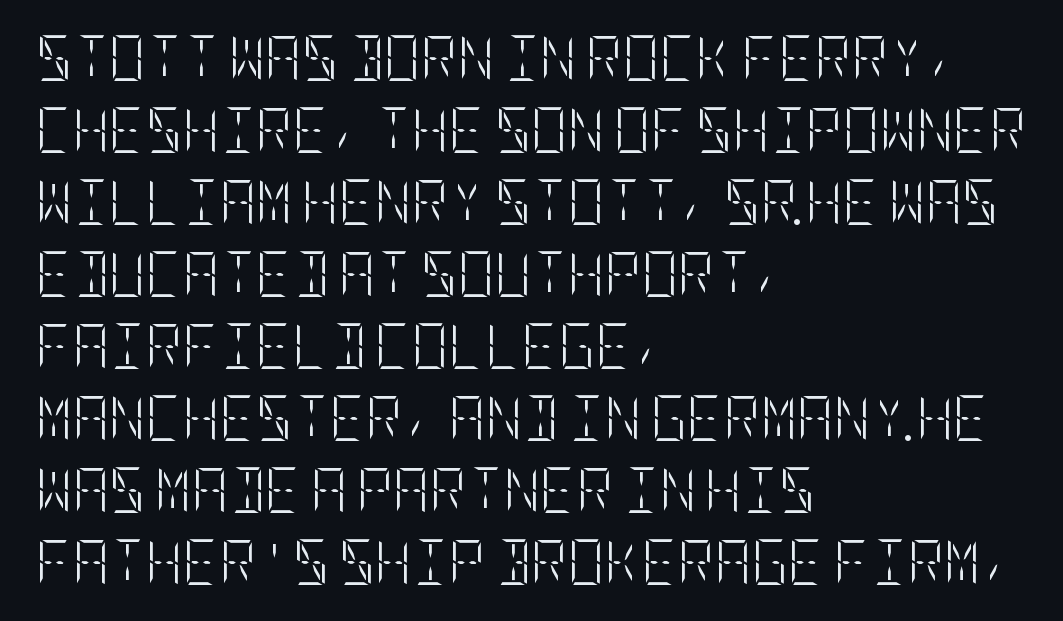
The rag falls on the right side of this text block. Caption: face not bold, strokes unweighted. The letterforms sit shoulder to shoulder at normal distance. The typography opts for an upright posture over an oblique one. The space directly below the letters is spotless. How would I describe the line gaps? Plain and ordinary.
